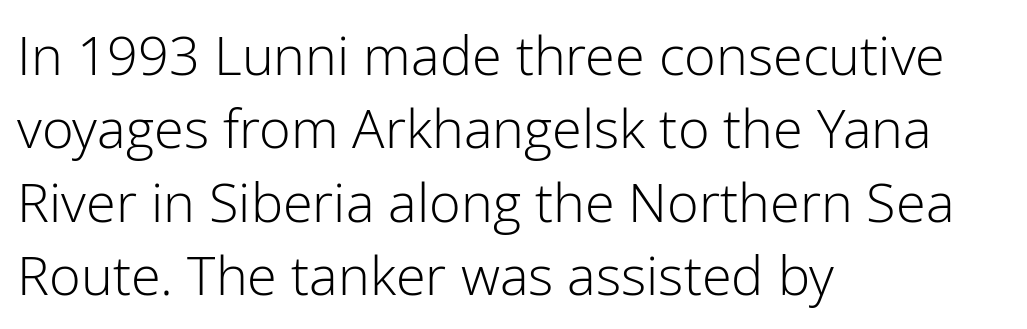
Q: Is the text bold? A: No.
Q: Is the text italic (slanted)? A: No, it is upright.
Q: Is the typeface a serif or a sans-serif typeface? A: Sans-serif.
Q: Is the text underlined? A: No.
Q: How is the paragraph aligned? A: Left-aligned.
Q: Is the spacing between letters normal or unusually wide? A: Normal.
Q: Is the spacing between lines tight, normal or loose? A: Normal.
Q: Width (condensed, normal, or wide)? A: Normal.
Q: Stroke contrast? A: Low.
Q: x-height? A: Medium.
Q: Monospaced? A: No.
